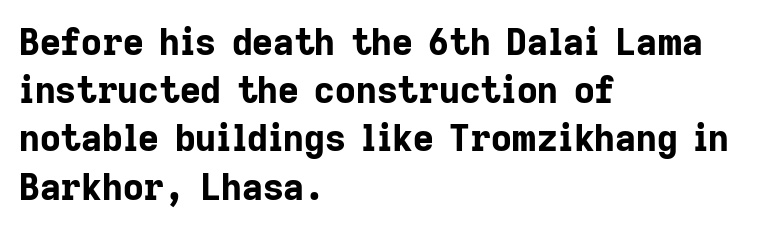
{"serif": "no", "italic": "no", "bold": "yes", "weight": "bold", "width": "normal", "stroke_contrast": "low", "x_height": "medium", "monospaced": "no", "underline": "no", "align": "left", "line_spacing": "normal", "line_spacing_ratio": 1.34, "letter_spacing": "normal", "letter_spacing_em": 0.0, "glyph_px": 36}
